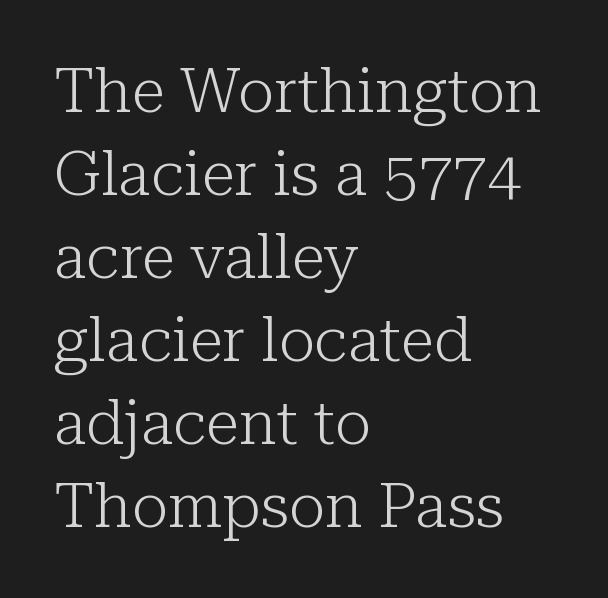
The image shows 62 px light serif type, upright; set left-aligned, normal line spacing (1.34x), normal letter spacing, not underlined; low stroke contrast and a medium x-height.
